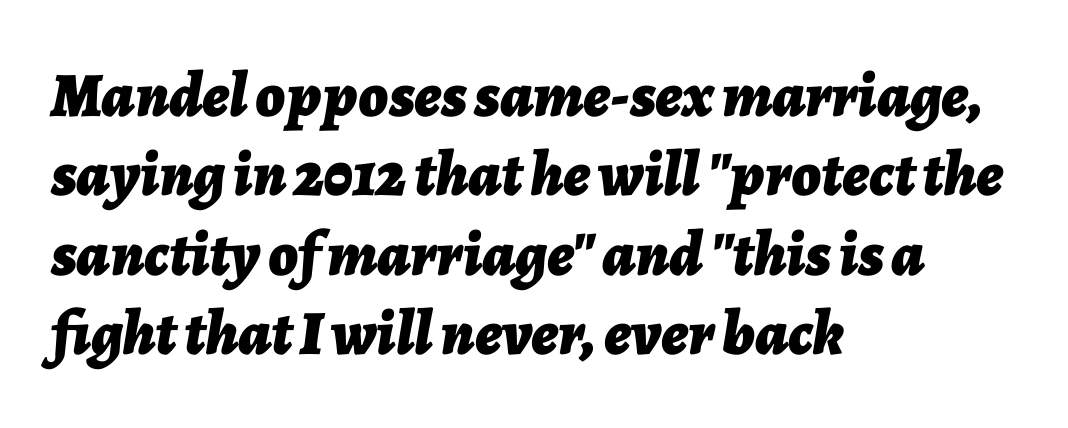
Leading: standard. Observe the ordinary spacing: letters are neighbours, not strangers. Words float on clear page, feet unadorned. The rendering uses a bold face; every stroke is thick and dark. The rag falls on the right side of this text block. Think of a printed novel: that variable character pitch is what you see here.
